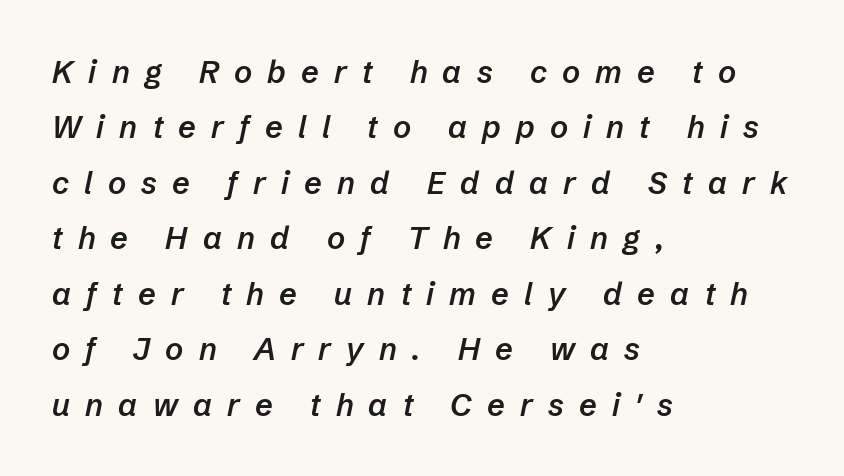
Q: Is the text bold? A: Semi-bold.
Q: Is the text italic (slanted)? A: Yes, it leans right by about 12 degrees.
Q: Is the text underlined? A: No.
Q: How is the paragraph aligned? A: Left-aligned.
Q: Is the spacing between letters normal or unusually wide? A: Unusually wide.
Q: Width (condensed, normal, or wide)? A: Normal.
Q: Stroke contrast? A: Low.
Q: x-height? A: Medium.
Q: Monospaced? A: No.
